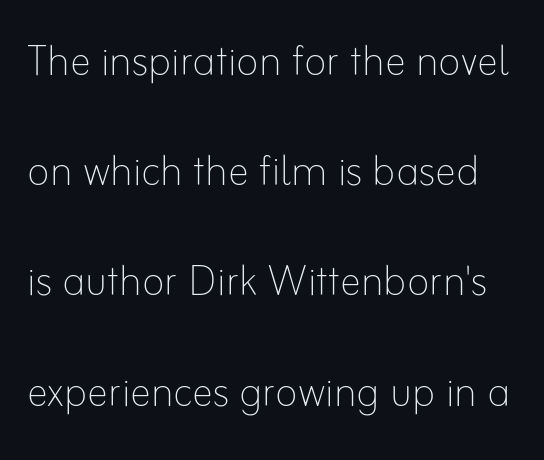
Is the type heavy? It reads as light-to-regular instead. How are the letters spaced? Ordinarily, with no added tracking. Nobody drew a line under any word here. You could not count columns in this text — the font is proportionally spaced. Regarding leading, the lines here are spaced well apart.
